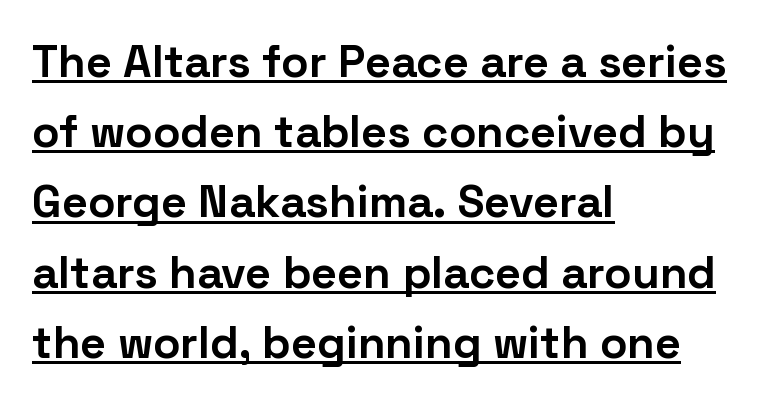
Q: Is the text bold? A: Yes.
Q: Is the text italic (slanted)? A: No, it is upright.
Q: Is the typeface a serif or a sans-serif typeface? A: Sans-serif.
Q: Is the text underlined? A: Yes.
Q: How is the paragraph aligned? A: Left-aligned.
Q: Is the spacing between letters normal or unusually wide? A: Normal.
Q: Is the spacing between lines tight, normal or loose? A: Normal.
Q: Width (condensed, normal, or wide)? A: Normal.
Q: Stroke contrast? A: Low.
Q: x-height? A: Medium.
Q: Monospaced? A: No.
